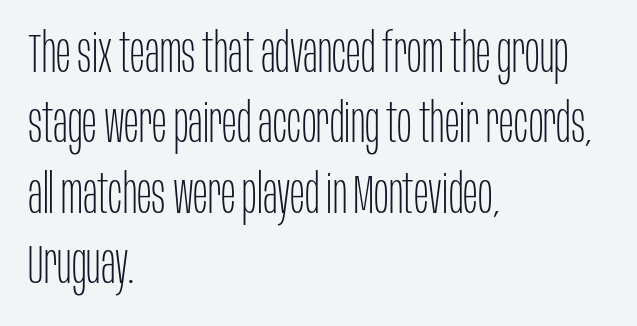
{"serif": "no", "italic": "no", "bold": "no", "weight": "thin", "width": "condensed", "stroke_contrast": "low", "x_height": "large", "monospaced": "no", "underline": "no", "align": "left", "line_spacing": "normal", "line_spacing_ratio": 1.28, "letter_spacing": "normal", "letter_spacing_em": 0.0, "glyph_px": 55}
